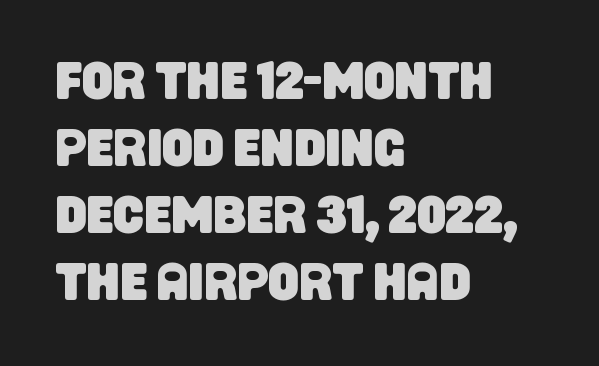
{"serif": "no", "width": "condensed", "stroke_contrast": "low", "x_height": "large", "monospaced": "no", "underline": "no", "align": "left", "line_spacing_ratio": 1.24, "letter_spacing": "normal", "letter_spacing_em": 0.0, "glyph_px": 54}
